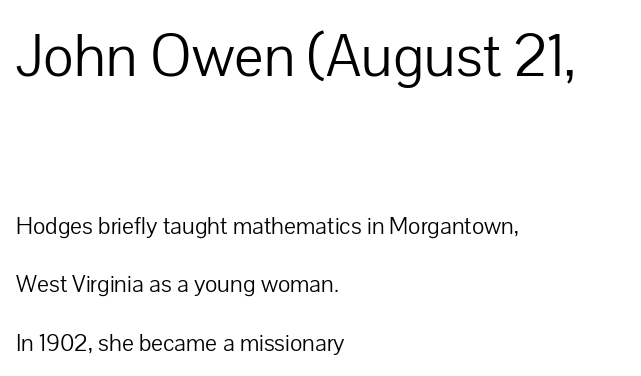
The block sitting higher on the canvas is the one with enlarged characters. A sans-serif font was chosen for this passage. Think of a printed novel: that variable character pitch is what you see here. Stem width sits at or under what a default text font uses. Posture: vertical. This sample is left-justified, so line endings fall wherever the words run out.
